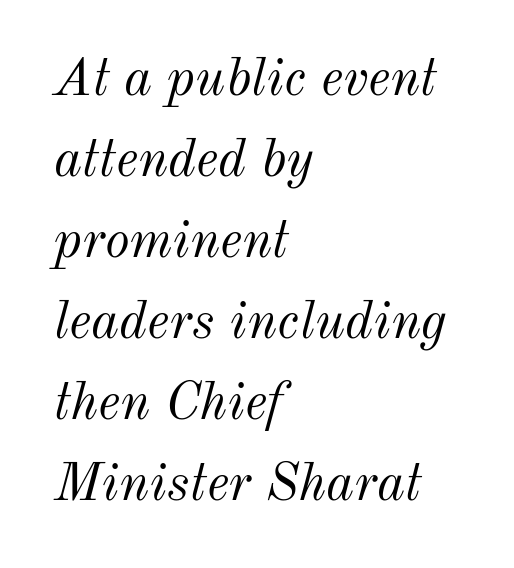
{"italic": "yes", "lean": "right", "slant_degrees": 12, "bold": "no", "weight": "light", "width": "normal", "stroke_contrast": "medium", "x_height": "small", "monospaced": "no", "underline": "no", "align": "left", "line_spacing": "normal", "line_spacing_ratio": 1.53, "letter_spacing": "normal", "letter_spacing_em": 0.0, "glyph_px": 53}
